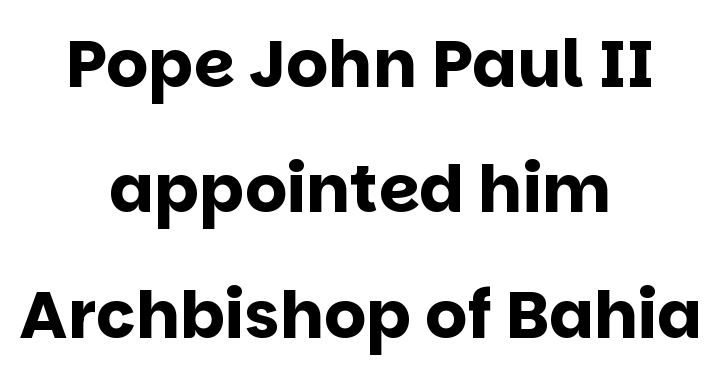
{"serif": "no", "italic": "no", "bold": "yes", "weight": "bold", "width": "normal", "stroke_contrast": "low", "x_height": "large", "monospaced": "no", "underline": "no", "align": "center", "line_spacing": "loose", "line_spacing_ratio": 1.9, "letter_spacing": "normal", "letter_spacing_em": 0.0, "glyph_px": 66}
